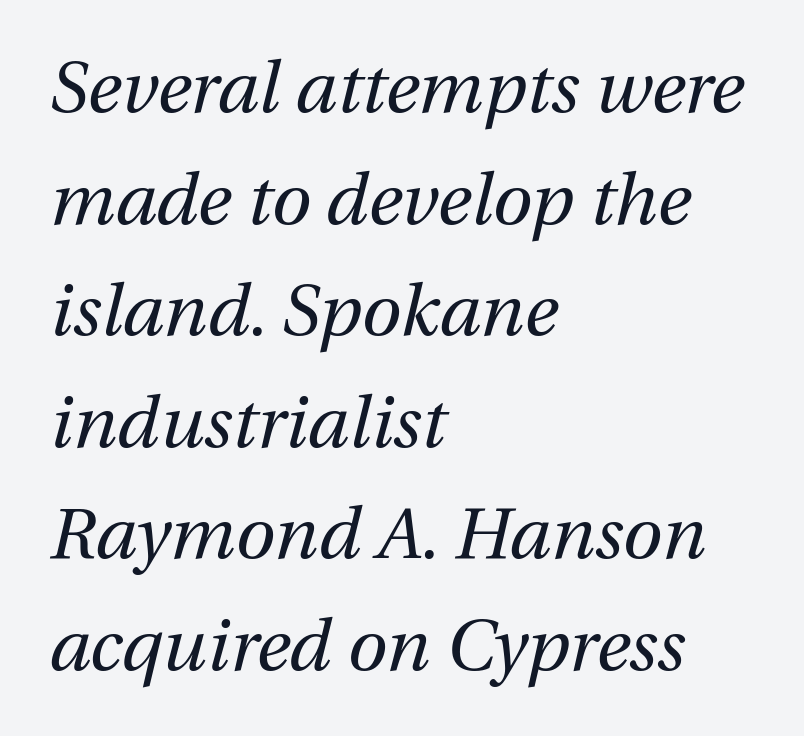
Q: Is the text bold? A: No.
Q: Is the text italic (slanted)? A: Yes, it leans right by about 12 degrees.
Q: Is the text underlined? A: No.
Q: How is the paragraph aligned? A: Left-aligned.
Q: Is the spacing between letters normal or unusually wide? A: Normal.
Q: Is the spacing between lines tight, normal or loose? A: Normal.
Q: Width (condensed, normal, or wide)? A: Normal.
Q: Stroke contrast? A: Medium.
Q: x-height? A: Medium.
Q: Monospaced? A: No.
